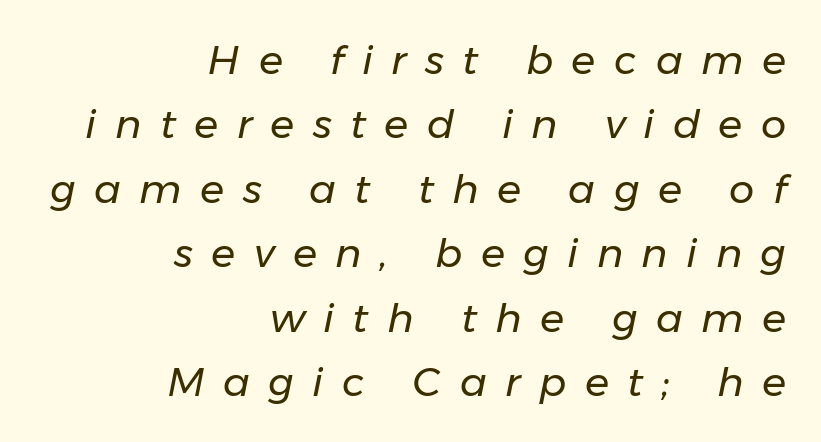
Q: Is the text bold? A: No.
Q: Is the text italic (slanted)? A: Yes, it leans right by about 11 degrees.
Q: Is the text underlined? A: No.
Q: How is the paragraph aligned? A: Right-aligned.
Q: Is the spacing between letters normal or unusually wide? A: Unusually wide.
Q: Is the spacing between lines tight, normal or loose? A: Normal.
Q: Width (condensed, normal, or wide)? A: Normal.
Q: Stroke contrast? A: Low.
Q: x-height? A: Medium.
Q: Monospaced? A: No.
